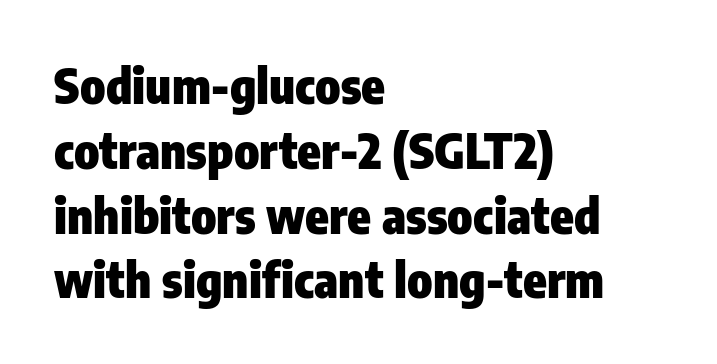
{"serif": "no", "italic": "no", "bold": "yes", "weight": "heavy", "width": "condensed", "stroke_contrast": "low", "x_height": "medium", "monospaced": "no", "underline": "no", "align": "left", "line_spacing": "normal", "line_spacing_ratio": 1.35, "letter_spacing": "normal", "letter_spacing_em": 0.0, "glyph_px": 48}
